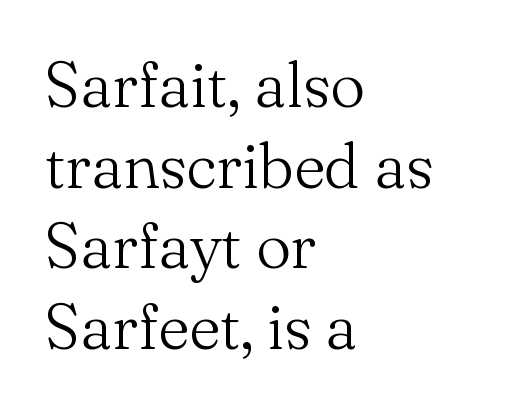
Q: Is the text bold? A: No.
Q: Is the text italic (slanted)? A: No, it is upright.
Q: Is the typeface a serif or a sans-serif typeface? A: Serif.
Q: Is the text underlined? A: No.
Q: How is the paragraph aligned? A: Left-aligned.
Q: Is the spacing between letters normal or unusually wide? A: Normal.
Q: Is the spacing between lines tight, normal or loose? A: Normal.
Q: Width (condensed, normal, or wide)? A: Normal.
Q: Stroke contrast? A: Medium.
Q: x-height? A: Small.
Q: Monospaced? A: No.
